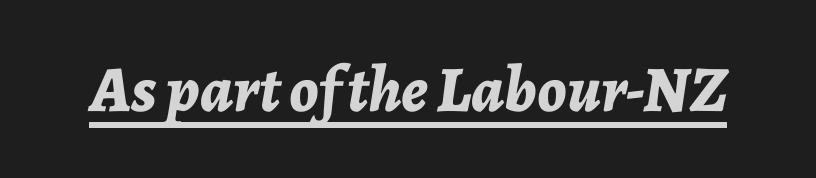
{"italic": "yes", "lean": "right", "slant_degrees": 7, "bold": "yes", "weight": "bold", "width": "normal", "stroke_contrast": "low", "x_height": "medium", "monospaced": "no", "underline": "yes", "letter_spacing": "normal", "letter_spacing_em": 0.0, "glyph_px": 65}
